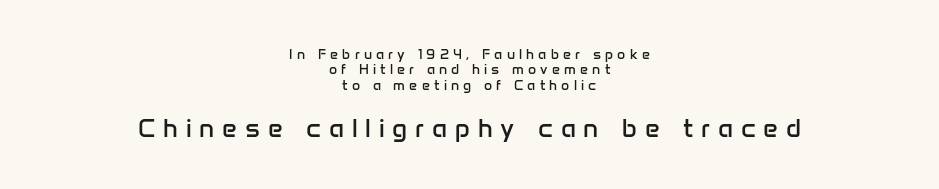
The image shows 26 px text type, upright; set centered, tight line spacing (1.1x), unusually wide letter spacing (+0.3 em), not underlined; the second (bottom) block is 1.86x larger.
